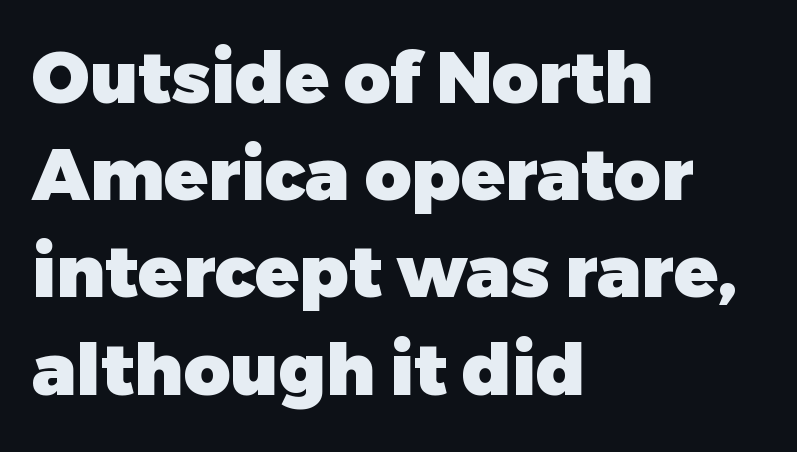
Q: Is the text bold? A: Yes.
Q: Is the text italic (slanted)? A: No, it is upright.
Q: Is the typeface a serif or a sans-serif typeface? A: Sans-serif.
Q: Is the text underlined? A: No.
Q: How is the paragraph aligned? A: Left-aligned.
Q: Is the spacing between letters normal or unusually wide? A: Normal.
Q: Is the spacing between lines tight, normal or loose? A: Normal.
Q: Width (condensed, normal, or wide)? A: Normal.
Q: Stroke contrast? A: Low.
Q: x-height? A: Medium.
Q: Monospaced? A: No.
